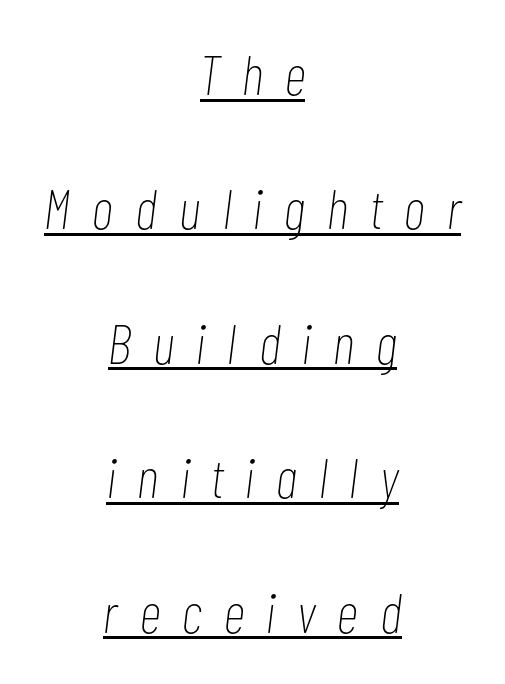
Q: Is the text bold? A: No.
Q: Is the text italic (slanted)? A: Yes, it leans right by about 7 degrees.
Q: Is the text underlined? A: Yes.
Q: How is the paragraph aligned? A: Centered.
Q: Is the spacing between letters normal or unusually wide? A: Unusually wide.
Q: Is the spacing between lines tight, normal or loose? A: Loose.
Q: Width (condensed, normal, or wide)? A: Condensed.
Q: Stroke contrast? A: Low.
Q: x-height? A: Medium.
Q: Monospaced? A: No.
